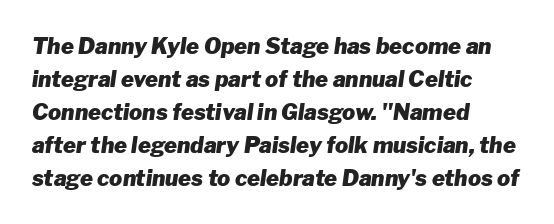
The rendering applies a slant to the glyphs. No extra tracking has been applied to these lines. The strip under each line holds only bare page. The leading is moderate, giving the passage an even texture. Compared with an ordinary text face, these strokes are far heavier — a full bold. Is the block centered? No — it sits flush against the left margin.
